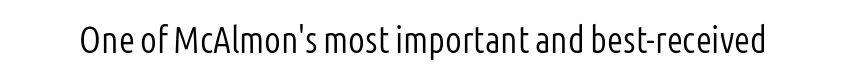
Nobody touched the tracking dial on this one. Tall strokes in this sample are plumb rather than angled. Each letter's strokes conclude bluntly, with no projecting serifs. Varying glyph widths throughout — classic text-font behaviour.
